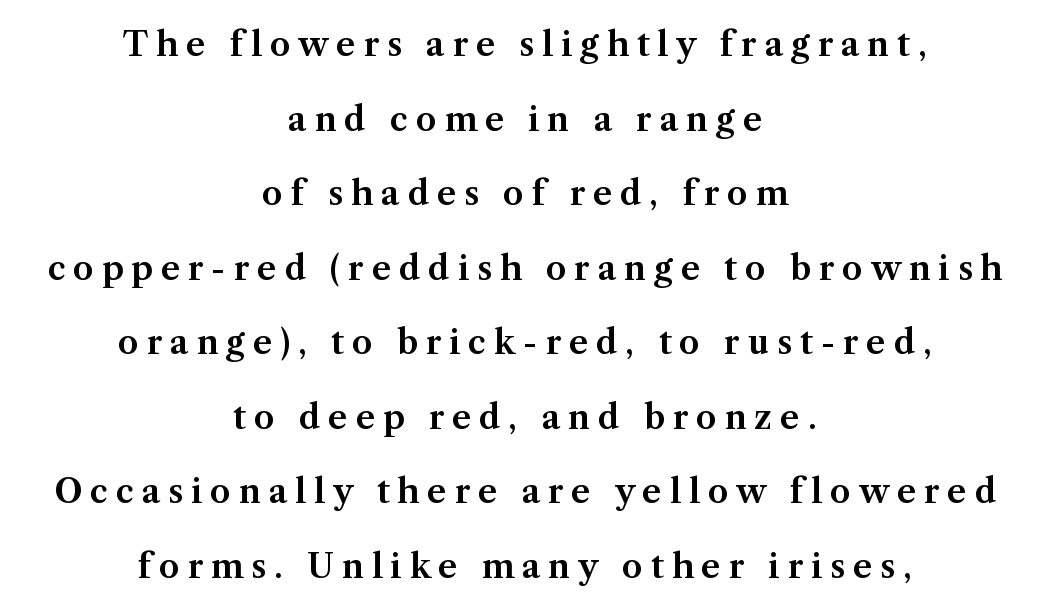
Q: Is the text italic (slanted)? A: No, it is upright.
Q: Is the typeface a serif or a sans-serif typeface? A: Serif.
Q: Is the text underlined? A: No.
Q: How is the paragraph aligned? A: Centered.
Q: Is the spacing between letters normal or unusually wide? A: Unusually wide.
Q: Is the spacing between lines tight, normal or loose? A: Loose.
Q: Width (condensed, normal, or wide)? A: Normal.
Q: Stroke contrast? A: Medium.
Q: x-height? A: Medium.
Q: Monospaced? A: No.
